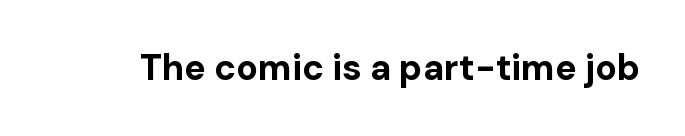
{"serif": "no", "italic": "no", "bold": "yes", "weight": "bold", "width": "normal", "stroke_contrast": "low", "x_height": "medium", "monospaced": "no", "underline": "no", "letter_spacing": "normal", "letter_spacing_em": 0.0, "glyph_px": 36}
